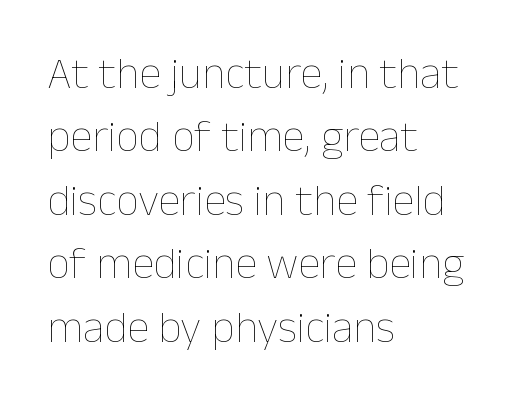
Just letters on the line, the space beneath them empty. Which margin do the lines hug? The left one — the right edge is uneven. The letters look calm and open, with moderate or lighter stems. Characters remain perfectly vertical along every line.
